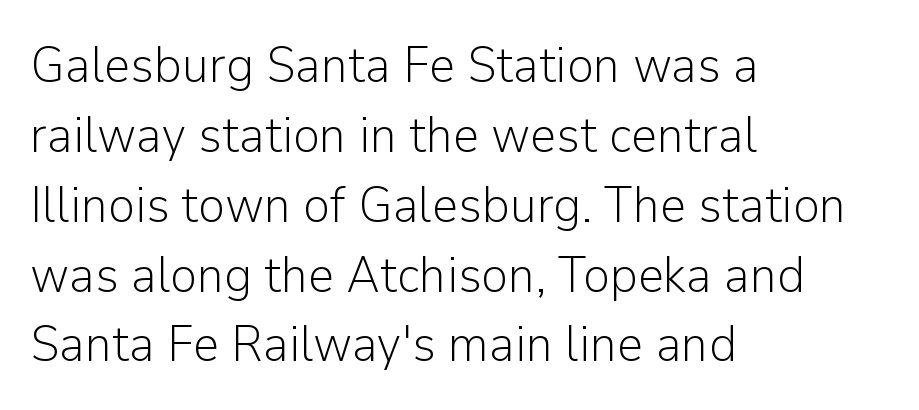
Q: Is the text bold? A: No.
Q: Is the text italic (slanted)? A: No, it is upright.
Q: Is the typeface a serif or a sans-serif typeface? A: Sans-serif.
Q: Is the text underlined? A: No.
Q: How is the paragraph aligned? A: Left-aligned.
Q: Is the spacing between letters normal or unusually wide? A: Normal.
Q: Is the spacing between lines tight, normal or loose? A: Normal.
Q: Width (condensed, normal, or wide)? A: Normal.
Q: Stroke contrast? A: Low.
Q: x-height? A: Medium.
Q: Monospaced? A: No.
